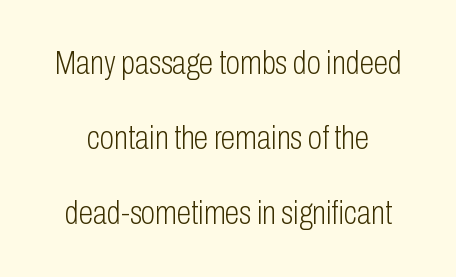
Q: Is the text bold? A: No.
Q: Is the text italic (slanted)? A: No, it is upright.
Q: Is the typeface a serif or a sans-serif typeface? A: Sans-serif.
Q: Is the text underlined? A: No.
Q: Is the spacing between letters normal or unusually wide? A: Normal.
Q: Is the spacing between lines tight, normal or loose? A: Loose.
Q: Width (condensed, normal, or wide)? A: Condensed.
Q: Stroke contrast? A: Low.
Q: x-height? A: Medium.
Q: Monospaced? A: No.
